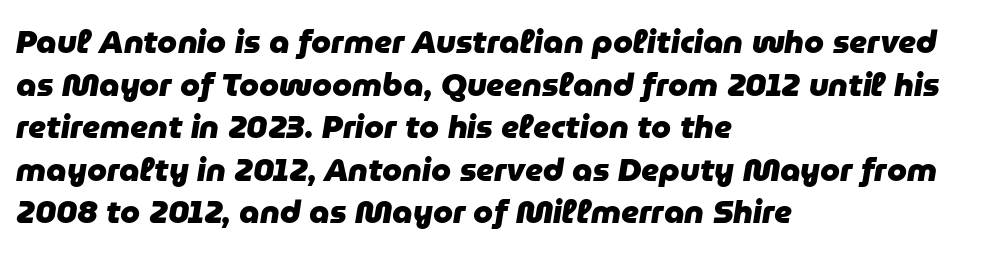
{"italic": "yes", "lean": "right", "slant_degrees": 9, "bold": "yes", "weight": "heavy", "width": "normal", "stroke_contrast": "low", "x_height": "medium", "monospaced": "no", "underline": "no", "align": "left", "line_spacing": "normal", "line_spacing_ratio": 1.33, "letter_spacing": "normal", "letter_spacing_em": 0.0, "glyph_px": 32}
